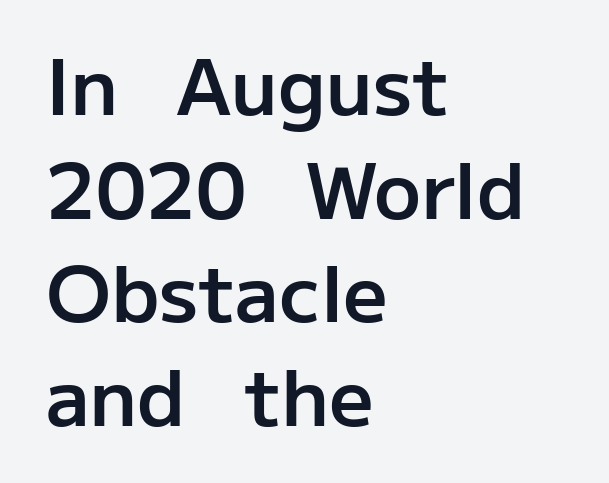
{"serif": "no", "italic": "no", "bold": "semi", "weight": "semibold", "width": "normal", "stroke_contrast": "low", "x_height": "medium", "monospaced": "no", "underline": "no", "align": "left", "line_spacing": "normal", "line_spacing_ratio": 1.33, "letter_spacing": "normal", "letter_spacing_em": 0.0, "glyph_px": 78}
